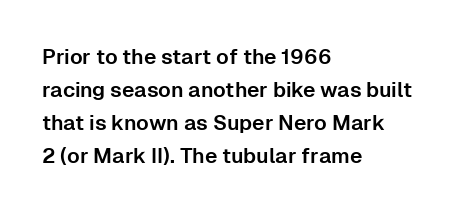
The image shows 21 px text type, upright; set left-aligned, normal line spacing (1.57x), normal letter spacing, not underlined.
